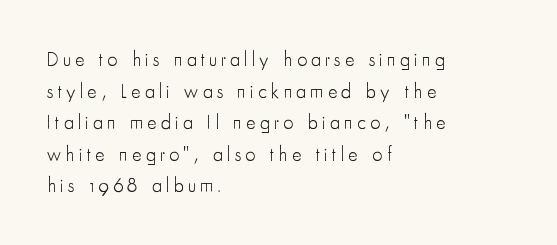
Q: Is the text bold? A: No.
Q: Is the text italic (slanted)? A: No, it is upright.
Q: Is the text underlined? A: No.
Q: How is the paragraph aligned? A: Left-aligned.
Q: Is the spacing between letters normal or unusually wide? A: Unusually wide.
Q: Is the spacing between lines tight, normal or loose? A: Normal.
